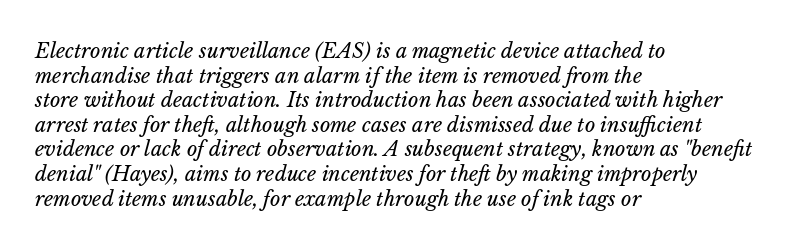
{"italic": "yes", "lean": "right", "slant_degrees": 14, "bold": "no", "underline": "no", "align": "left", "line_spacing_ratio": 1.23, "letter_spacing": "normal", "letter_spacing_em": 0.0, "glyph_px": 20}
